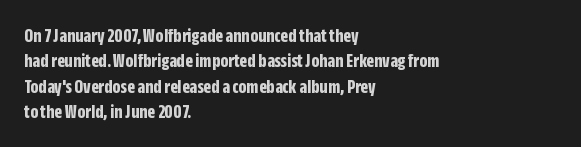
Characters follow at the spacing the type designer built in. What's the leading like? Ordinary, nothing unusual. Horizontal alignment here is leftward, the default for most running prose. The words here are not underlined. The typesetting leans heavy: a genuine bold.
